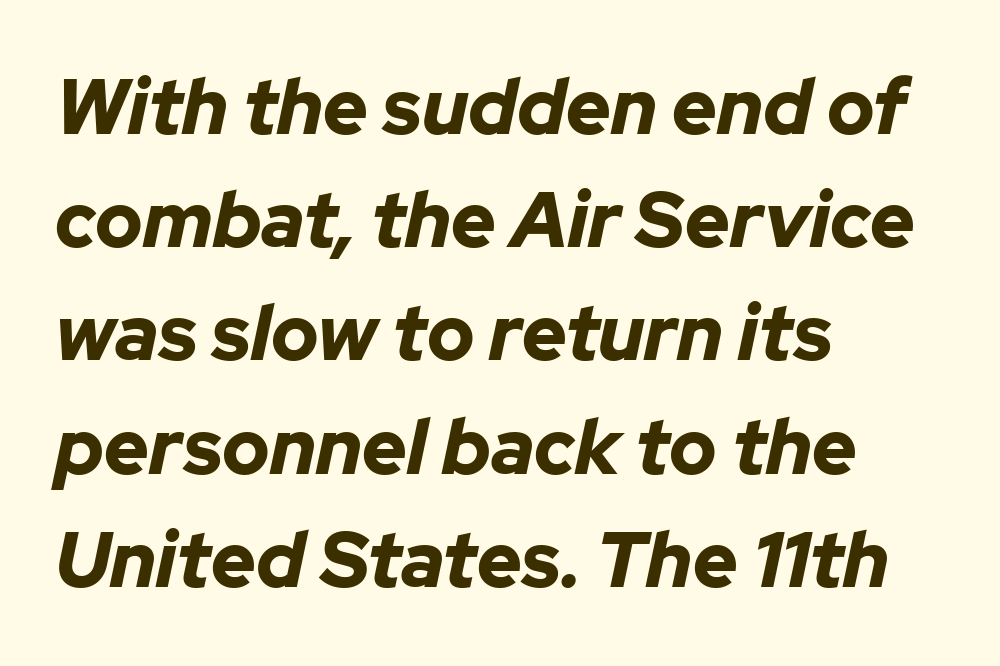
Any mark beneath the type? The region is blank. Chunky letters — that's bold for sure. Short and long lines alike share a common starting point at left. The gaps between neighbouring characters are ordinary and unremarkable.
